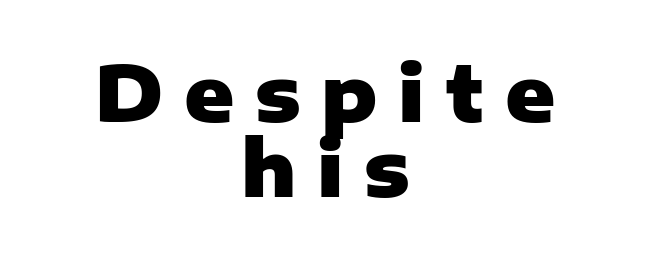
The image shows 76 px heavy sans-serif type, upright; set centered, tight line spacing (0.99x), unusually wide letter spacing (+0.27 em), not underlined; low stroke contrast and a medium x-height.
